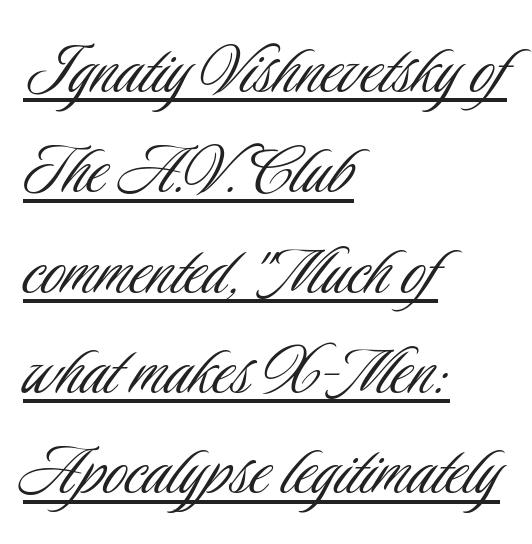
The passage shown is underscored from start to finish. This sample is left-justified, so line endings fall wherever the words run out. The font is comparable to plain body text, perhaps lighter. Do the characters align in a grid? No, the font is proportional.
